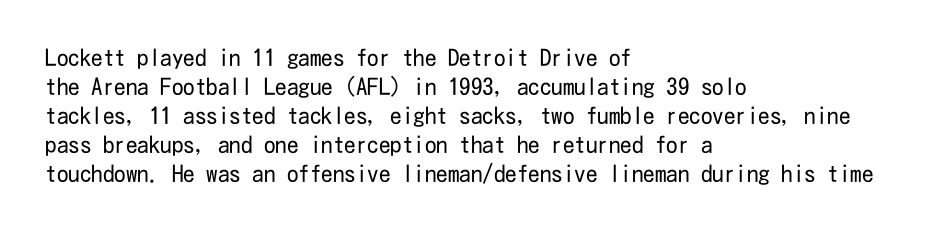
The image shows 23 px text type, upright; set left-aligned, normal line spacing (1.26x), normal letter spacing, not underlined.
